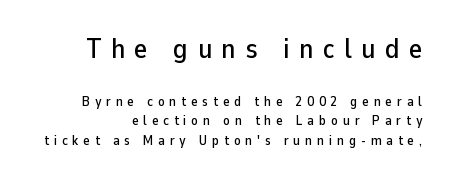
{"serif": "no", "italic": "no", "width": "normal", "stroke_contrast": "low", "x_height": "medium", "monospaced": "no", "underline": "no", "line_spacing": "normal", "line_spacing_ratio": 1.4, "letter_spacing": "wide", "letter_spacing_em": 0.34, "larger_block": "first", "size_ratio": 2.0, "glyph_px": 28}
